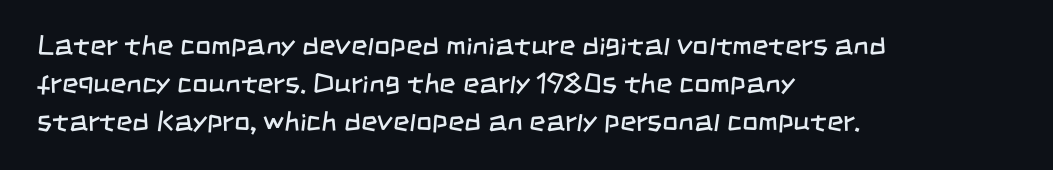
Q: Is the text bold? A: No.
Q: Is the typeface a serif or a sans-serif typeface? A: Sans-serif.
Q: Is the text underlined? A: No.
Q: How is the paragraph aligned? A: Left-aligned.
Q: Is the spacing between letters normal or unusually wide? A: Normal.
Q: Is the spacing between lines tight, normal or loose? A: Normal.
Q: Width (condensed, normal, or wide)? A: Condensed.
Q: Stroke contrast? A: Low.
Q: x-height? A: Large.
Q: Monospaced? A: No.
